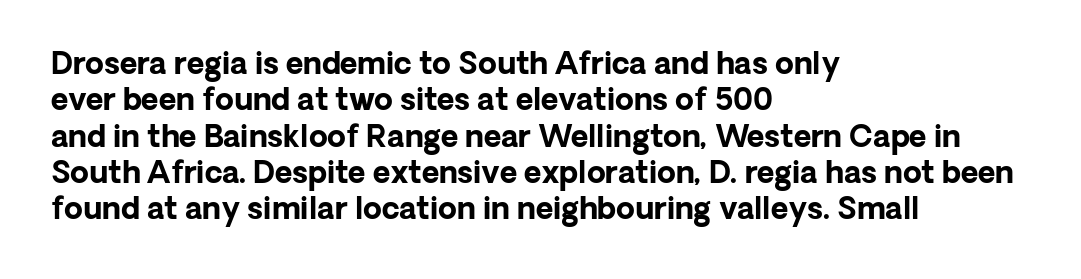
Words float on clear page, feet unadorned. Upright lettering throughout. Is this a sans? Yes — the strokes have no serifs. Between one letter and the next there's only the usual sliver of space.
